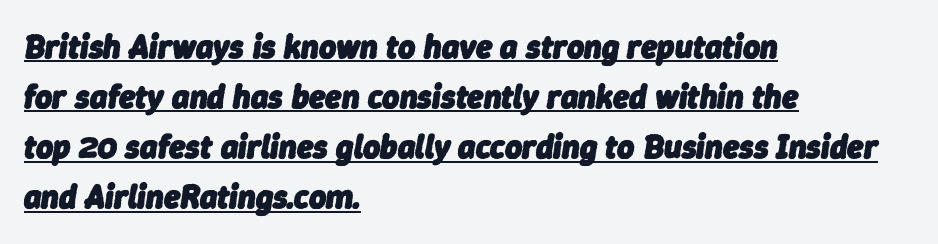
{"italic": "yes", "lean": "right", "slant_degrees": 9, "bold": "yes", "weight": "heavy", "width": "normal", "stroke_contrast": "low", "x_height": "medium", "monospaced": "no", "underline": "yes", "align": "left", "line_spacing": "normal", "line_spacing_ratio": 1.52, "letter_spacing": "normal", "letter_spacing_em": 0.0, "glyph_px": 33}
